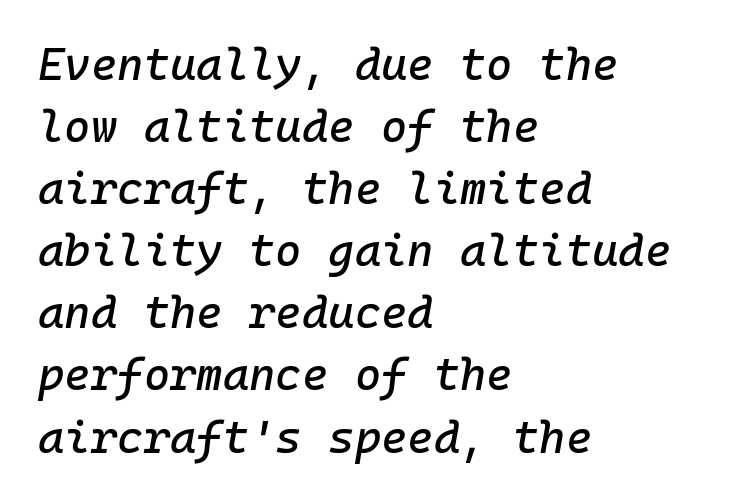
{"italic": "yes", "lean": "right", "slant_degrees": 10, "width": "normal", "stroke_contrast": "low", "x_height": "medium", "monospaced": "yes", "underline": "no", "align": "left", "line_spacing": "normal", "line_spacing_ratio": 1.38, "letter_spacing": "normal", "letter_spacing_em": 0.0, "glyph_px": 45}
